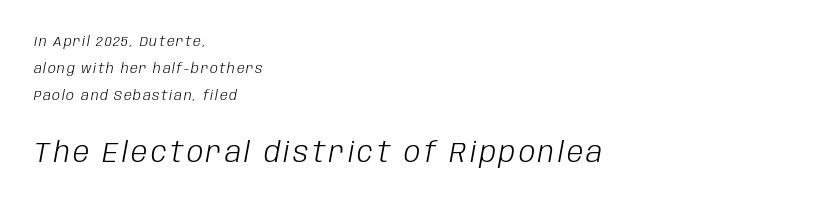
Q: Is the text bold? A: No.
Q: Is the text italic (slanted)? A: Yes, it leans right by about 10 degrees.
Q: Is the text underlined? A: No.
Q: How is the paragraph aligned? A: Left-aligned.
Q: Is the spacing between lines tight, normal or loose? A: Loose.
Q: Which block of text is set in a larger size, the first (top) or the second (bottom)? A: The second (bottom) one.
Q: Width (condensed, normal, or wide)? A: Condensed.
Q: Stroke contrast? A: Low.
Q: x-height? A: Large.
Q: Monospaced? A: No.
